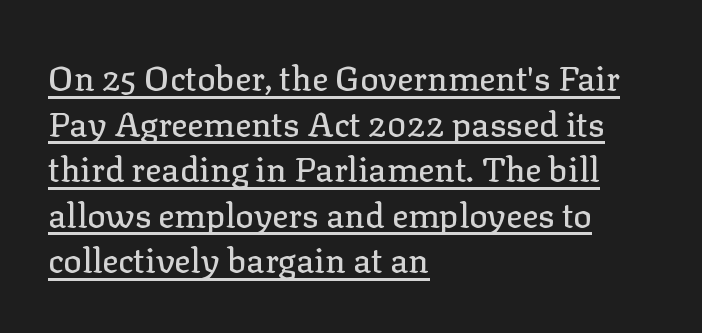
{"serif": "yes", "italic": "no", "width": "normal", "stroke_contrast": "low", "x_height": "medium", "monospaced": "no", "underline": "yes", "align": "left", "line_spacing": "normal", "line_spacing_ratio": 1.34, "letter_spacing": "normal", "letter_spacing_em": 0.0, "glyph_px": 34}
